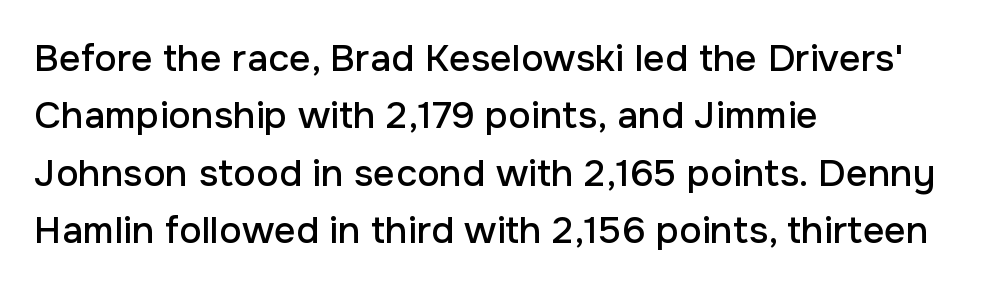
The image shows 38 px sans-serif type, upright; set left-aligned, normal line spacing (1.51x), normal letter spacing, not underlined; low stroke contrast and a medium x-height.
